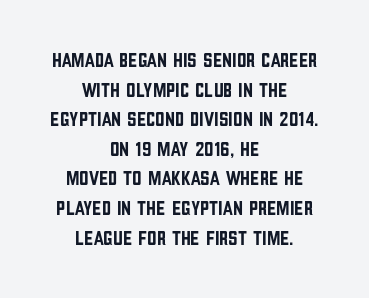
Q: Is the text italic (slanted)? A: No, it is upright.
Q: Is the text underlined? A: No.
Q: How is the paragraph aligned? A: Centered.
Q: Is the spacing between letters normal or unusually wide? A: Normal.
Q: Is the spacing between lines tight, normal or loose? A: Normal.
